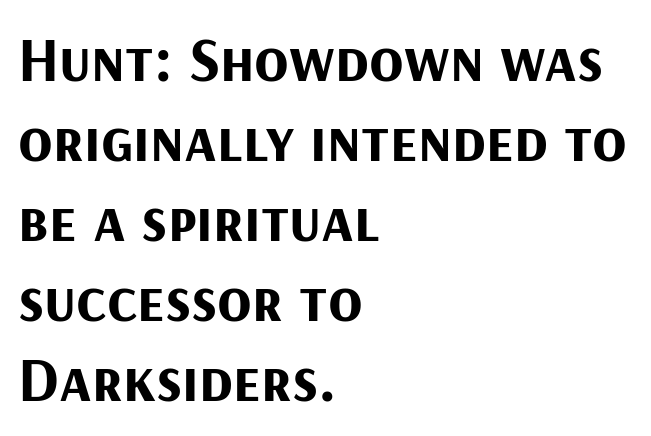
The image shows 63 px bold sans-serif type, upright; set left-aligned, normal line spacing (1.27x), normal letter spacing, not underlined; medium stroke contrast and a medium x-height.
